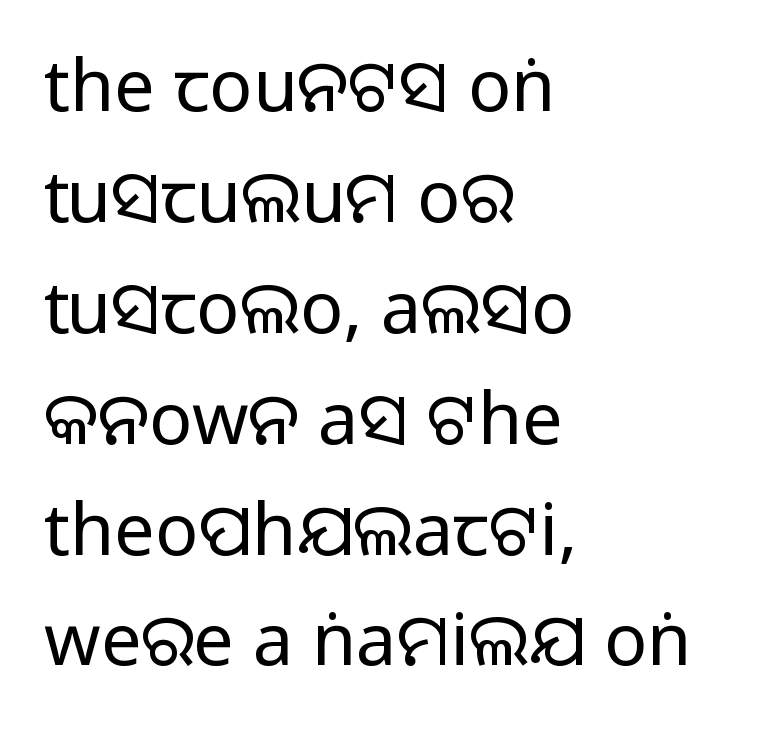
Q: Is the text italic (slanted)? A: No, it is upright.
Q: Is the typeface a serif or a sans-serif typeface? A: Sans-serif.
Q: Is the text underlined? A: No.
Q: How is the paragraph aligned? A: Left-aligned.
Q: Is the spacing between letters normal or unusually wide? A: Normal.
Q: Is the spacing between lines tight, normal or loose? A: Normal.
Q: Width (condensed, normal, or wide)? A: Normal.
Q: Stroke contrast? A: Medium.
Q: Monospaced? A: No.
